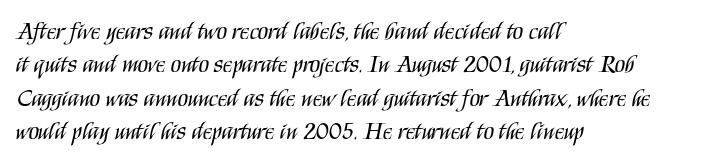
The letterforms sit at book weight or below. Tracking value appears to be zero — textbook default spacing. The passage shown stacks its lines at a standard gap. Is the block centered? No — it sits flush against the left margin. The foot of each line stays bare and open.
